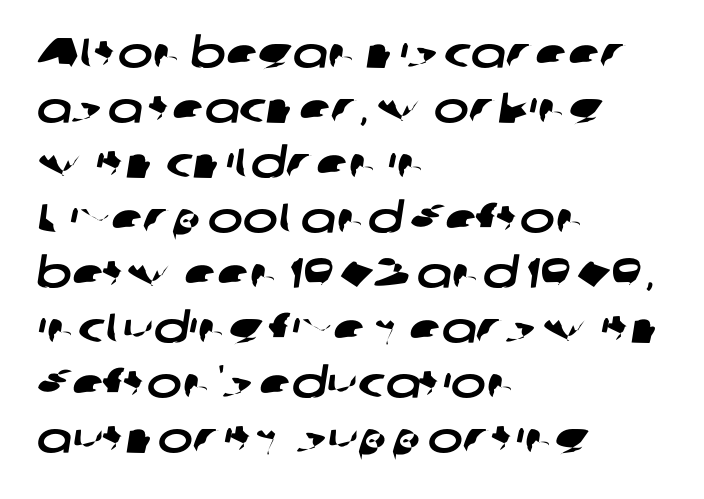
{"serif": "no", "width": "wide", "stroke_contrast": "low", "x_height": "medium", "monospaced": "no", "underline": "no", "align": "left", "line_spacing": "normal", "line_spacing_ratio": 1.31, "letter_spacing": "normal", "letter_spacing_em": 0.0, "glyph_px": 42}
